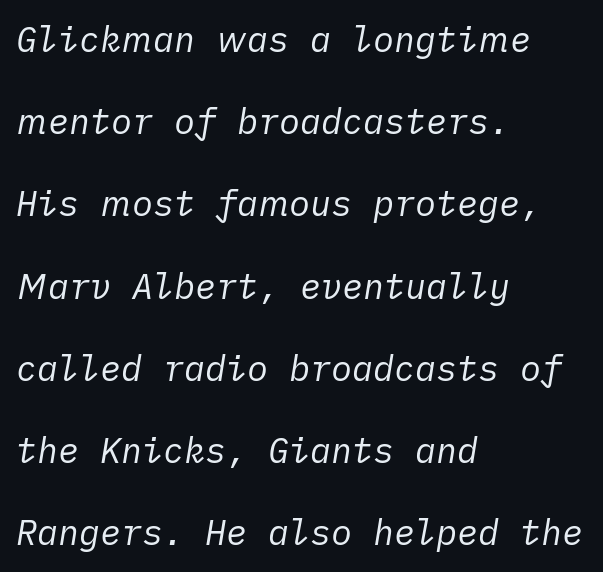
{"italic": "yes", "lean": "right", "slant_degrees": 10, "bold": "no", "weight": "regular", "width": "normal", "stroke_contrast": "low", "x_height": "medium", "underline": "no", "align": "left", "line_spacing": "loose", "line_spacing_ratio": 2.35, "letter_spacing": "normal", "letter_spacing_em": 0.0, "glyph_px": 35}
